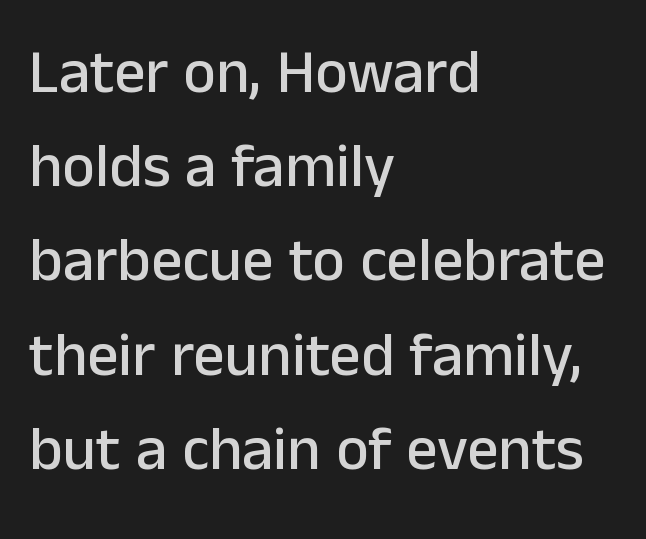
Varying glyph widths throughout — classic text-font behaviour. Do the letters lean? They stand straight. The designer went with a sans here, leaving each stem footless. Typeset ragged right — the left edge is the straight one.
